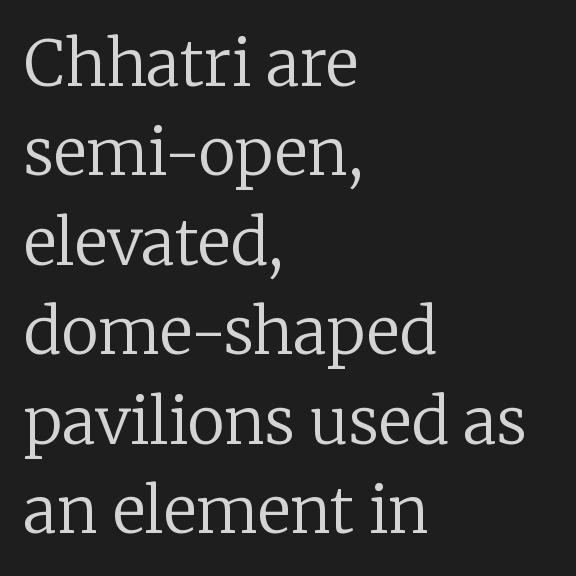
The image shows 63 px regular-weight serif type, upright; set left-aligned, normal line spacing (1.42x), normal letter spacing, not underlined; low stroke contrast and a medium x-height.
